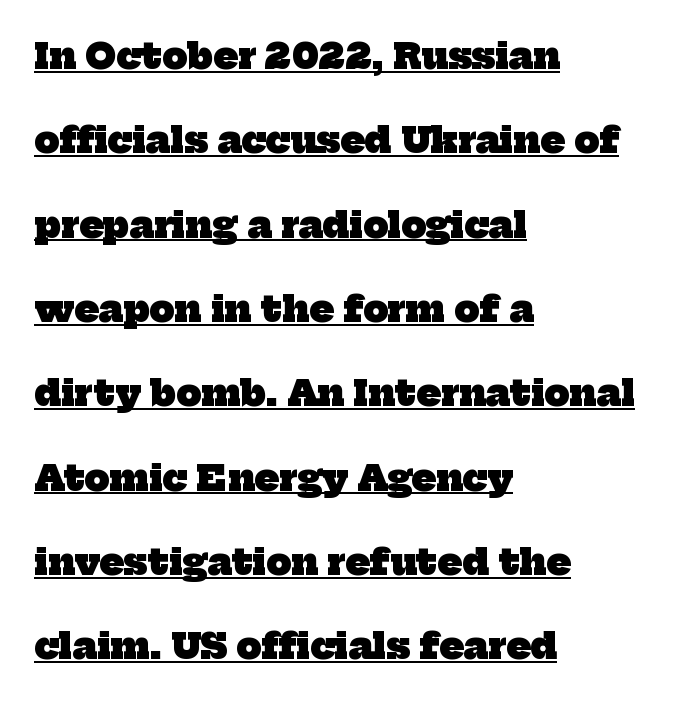
The image shows 35 px heavy serif type; set left-aligned, loose line spacing (2.41x), normal letter spacing, underlined; low stroke contrast and a medium x-height.
